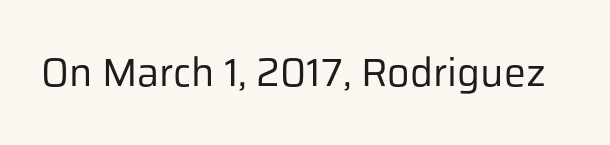
A typesetter would mark this as roman, not italic. The glyphs are unaccompanied by any horizontal stroke below them. The weight tops out at a normal text grade. Here the glyphs are tracked normally, forming tight word shapes. Letterform terminals end flat and unadorned throughout the passage.
